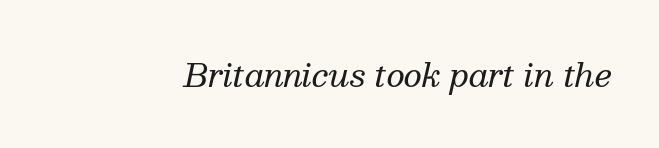
The image shows 32 px regular-weight serif type, italic (leaning right); set normal letter spacing, not underlined; medium stroke contrast and a medium x-height.
